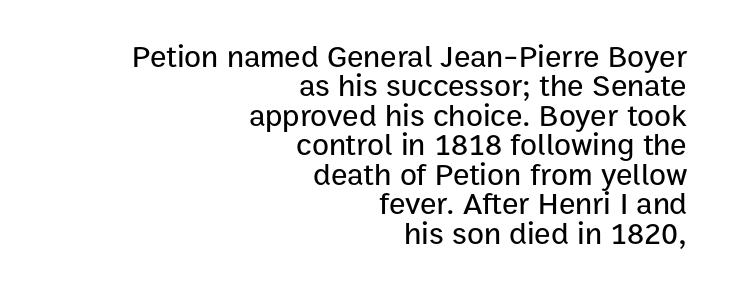
I'd call this a sans setting — the letters go barefoot. Casual observation: everything's shoved over to the right. Students, observe: this is what under-led, compact text looks like. The gap between lines stays unmarked. A typesetter would call this proportional, since set widths differ per character.
